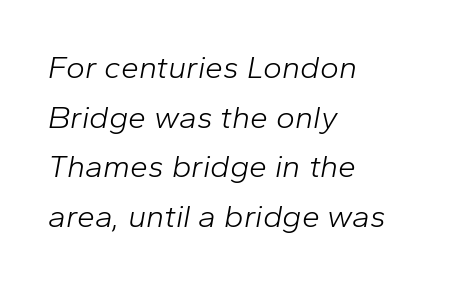
Baseline-to-baseline distance is the conventional proportion of letter height. Decoration check: the copy has no underline. The face used here has a pronounced slope to its letters. Is the stroke heavy? The answer is a plain regular-or-lighter. Here the designer chose a conventional face with non-uniform glyph widths. This sample is left-justified, so line endings fall wherever the words run out.
